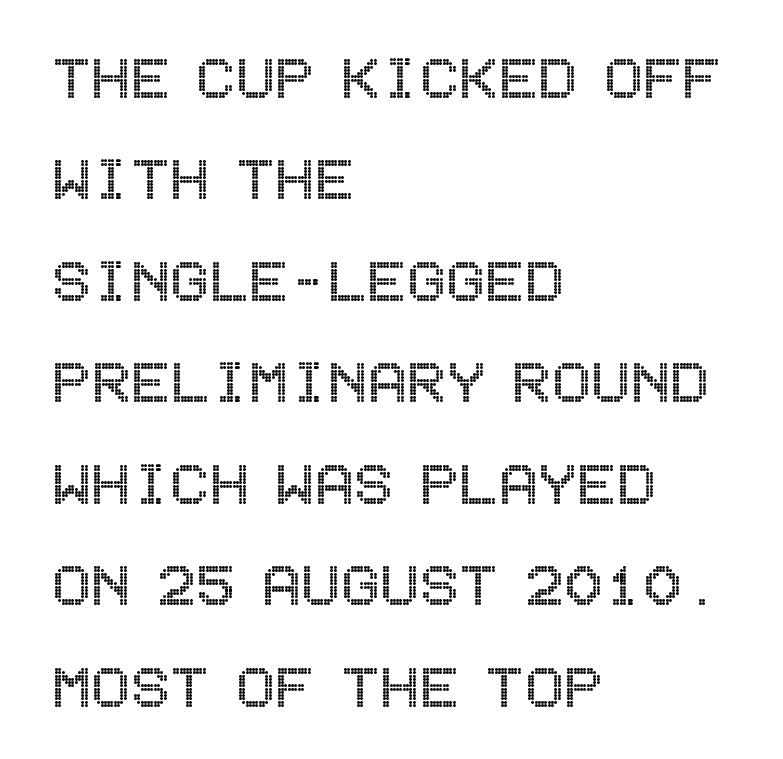
{"italic": "no", "width": "condensed", "x_height": "large", "underline": "no", "align": "left", "line_spacing": "normal", "line_spacing_ratio": 1.39, "letter_spacing": "normal", "letter_spacing_em": 0.0, "glyph_px": 73}
